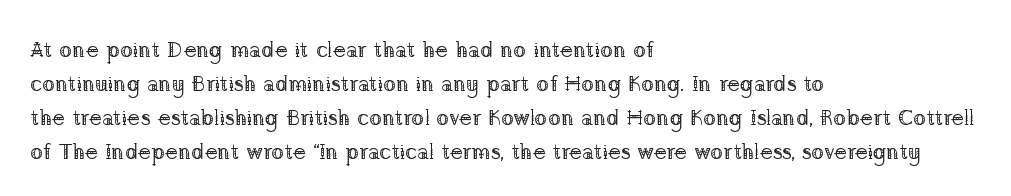
These lines stack with their left ends in a neat column. Any mark beneath the type? The region is blank. Short note: letters normally spaced. The type sits square on the baseline with zero lean.
